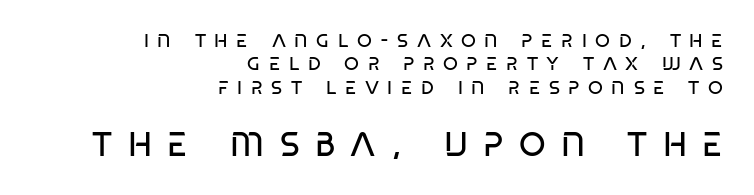
Has an underline been added? It has not. The passage shown begins with its smaller block and ends with its larger one. The horizontal fit of the characters is loose and conspicuously gappy. Notice how the passage keeps a crisp vertical edge on the right only.
